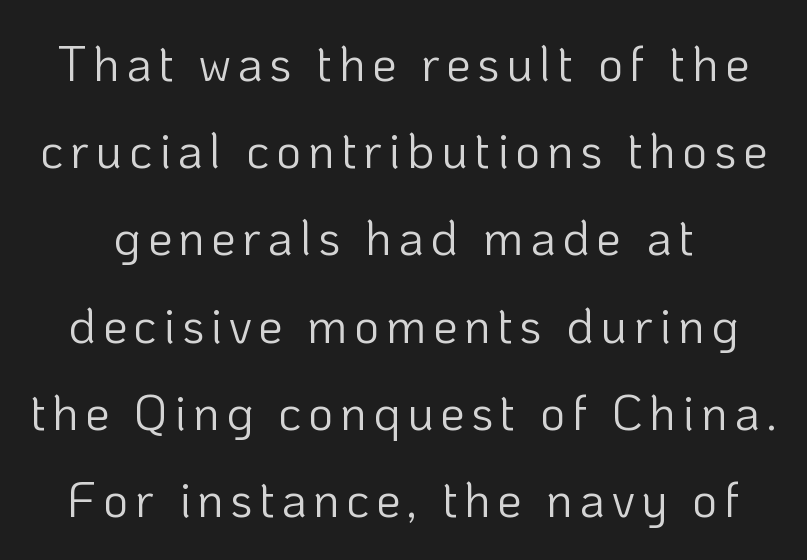
Q: Is the text bold? A: No.
Q: Is the text italic (slanted)? A: No, it is upright.
Q: Is the typeface a serif or a sans-serif typeface? A: Sans-serif.
Q: Is the text underlined? A: No.
Q: Width (condensed, normal, or wide)? A: Normal.
Q: Stroke contrast? A: Low.
Q: x-height? A: Medium.
Q: Monospaced? A: No.
